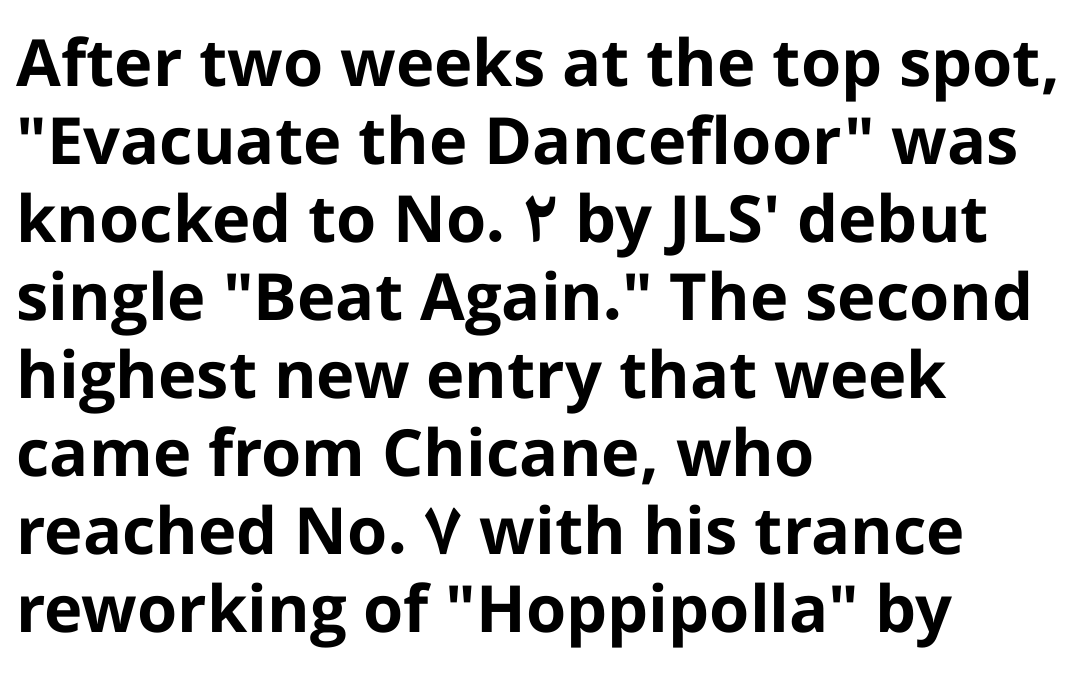
{"serif": "no", "italic": "no", "bold": "yes", "weight": "bold", "width": "normal", "stroke_contrast": "low", "x_height": "medium", "monospaced": "no", "underline": "no", "align": "left", "line_spacing_ratio": 1.2, "letter_spacing": "normal", "letter_spacing_em": 0.0, "glyph_px": 65}
